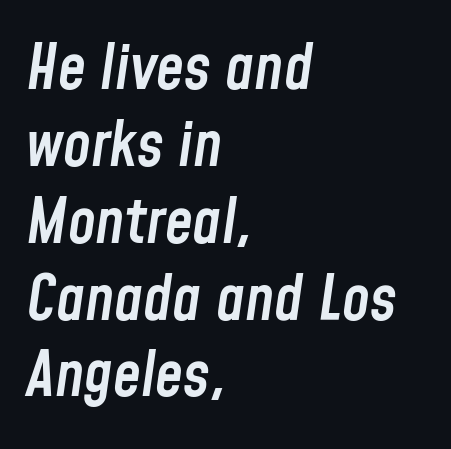
The image shows 63 px semibold, condensed type, italic (leaning right); set left-aligned, line spacing 1.22x, normal letter spacing, not underlined; low stroke contrast and a medium x-height.
